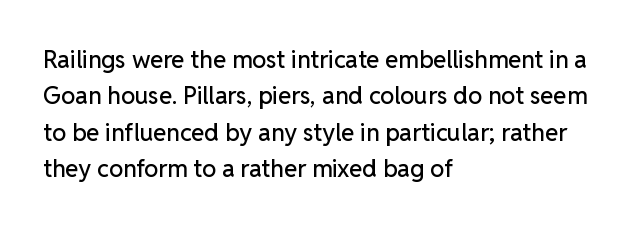
{"italic": "no", "underline": "no", "align": "left", "line_spacing": "normal", "line_spacing_ratio": 1.52, "letter_spacing": "normal", "letter_spacing_em": 0.0, "glyph_px": 24}
